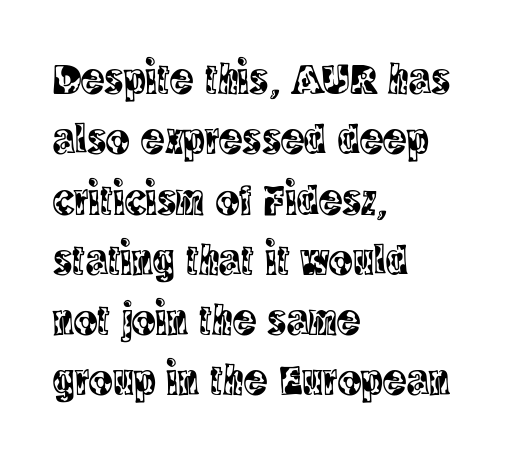
The image shows 44 px condensed serif type, upright; set left-aligned, normal line spacing (1.37x), normal letter spacing, not underlined; a large x-height.
